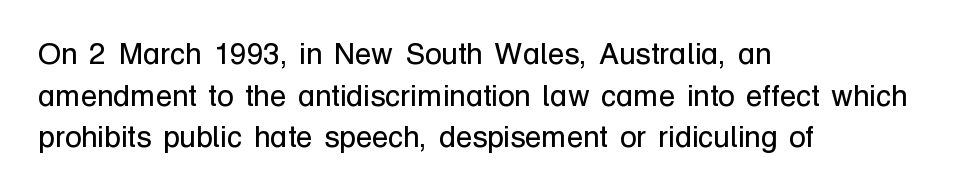
Q: Is the text bold? A: No.
Q: Is the text italic (slanted)? A: No, it is upright.
Q: Is the typeface a serif or a sans-serif typeface? A: Sans-serif.
Q: Is the text underlined? A: No.
Q: How is the paragraph aligned? A: Left-aligned.
Q: Is the spacing between letters normal or unusually wide? A: Normal.
Q: Is the spacing between lines tight, normal or loose? A: Normal.
Q: Width (condensed, normal, or wide)? A: Normal.
Q: Stroke contrast? A: Low.
Q: x-height? A: Medium.
Q: Monospaced? A: No.
